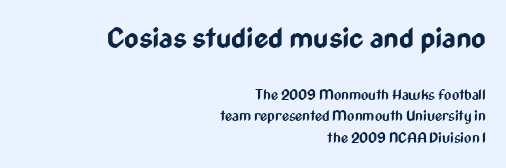
The image shows 28 px bold, condensed sans-serif type, upright; set right-aligned, normal line spacing (1.55x), normal letter spacing, not underlined; the first (top) block is 2.0x larger; low stroke contrast and a medium x-height.
